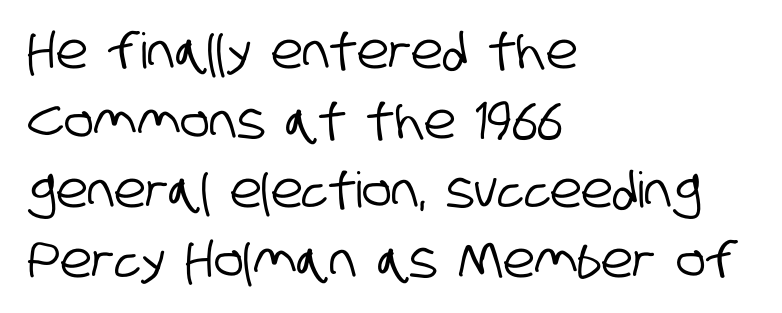
The image shows 49 px condensed sans-serif type; set left-aligned, normal line spacing (1.42x), normal letter spacing, not underlined; low stroke contrast and a large x-height.
